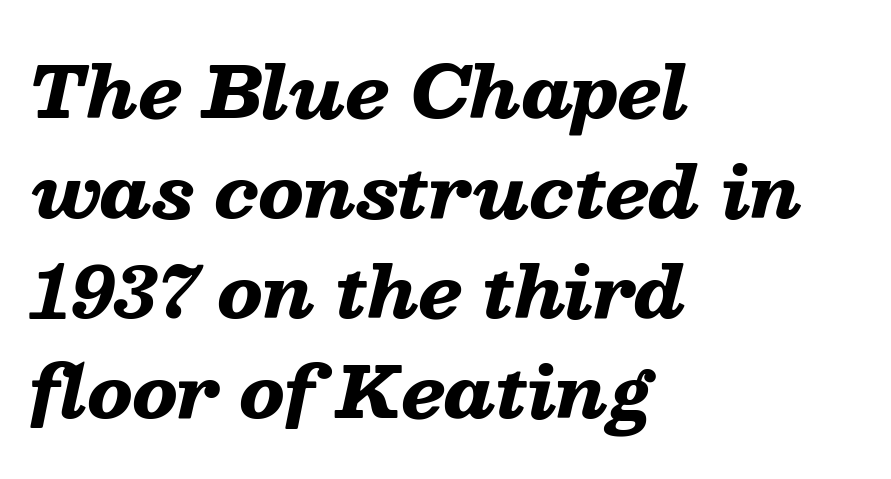
{"italic": "yes", "lean": "right", "slant_degrees": 13, "bold": "yes", "weight": "heavy", "width": "wide", "stroke_contrast": "low", "x_height": "medium", "monospaced": "no", "underline": "no", "align": "left", "line_spacing": "normal", "line_spacing_ratio": 1.43, "letter_spacing": "normal", "letter_spacing_em": 0.0, "glyph_px": 70}
